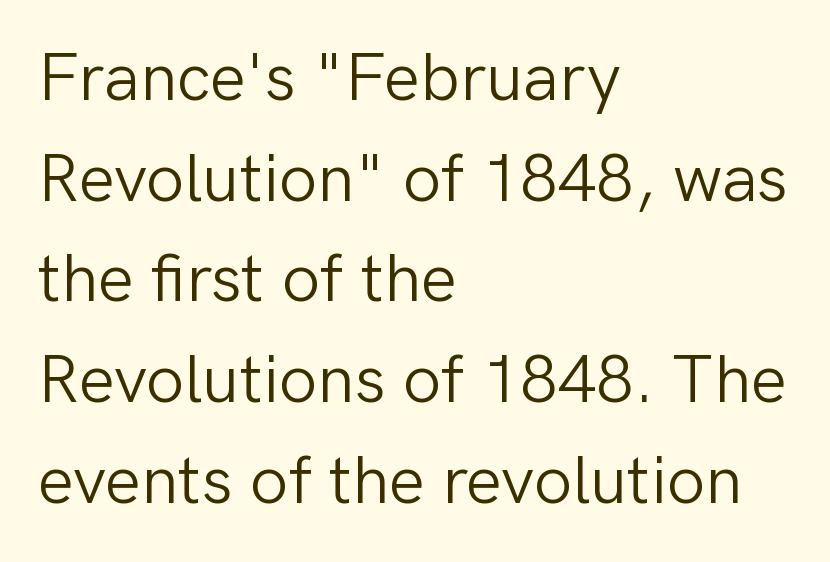
Q: Is the text bold? A: No.
Q: Is the text italic (slanted)? A: No, it is upright.
Q: Is the typeface a serif or a sans-serif typeface? A: Sans-serif.
Q: Is the text underlined? A: No.
Q: How is the paragraph aligned? A: Left-aligned.
Q: Is the spacing between letters normal or unusually wide? A: Normal.
Q: Is the spacing between lines tight, normal or loose? A: Normal.
Q: Width (condensed, normal, or wide)? A: Normal.
Q: Stroke contrast? A: Low.
Q: x-height? A: Medium.
Q: Monospaced? A: No.
